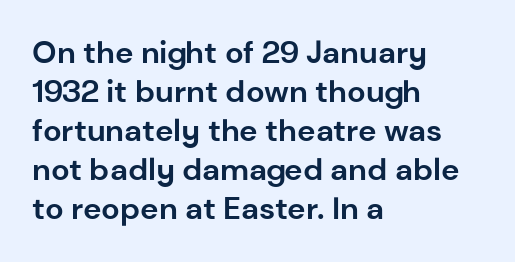
Quick note: interline space is typical. No feet cap the strokes, marking this as sans-serif type. The zone under the glyphs is completely vacant. I'd describe the lettering as bold — thick and assertive. Do the characters align in a grid? No, the font is proportional.
